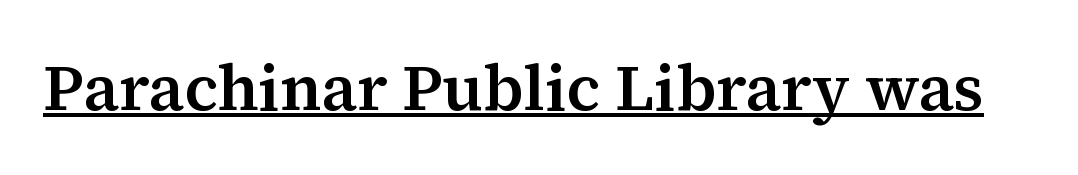
The image shows 64 px serif type, upright; set normal letter spacing, underlined; medium stroke contrast and a medium x-height.
